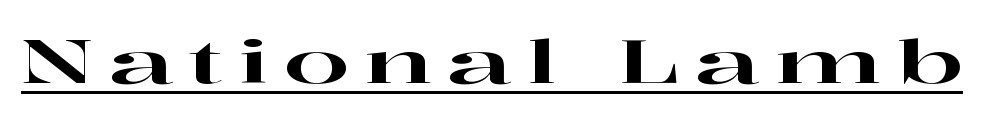
The image shows 59 px wide serif type, upright; set unusually wide letter spacing (+0.25 em), underlined; high stroke contrast and a medium x-height.
